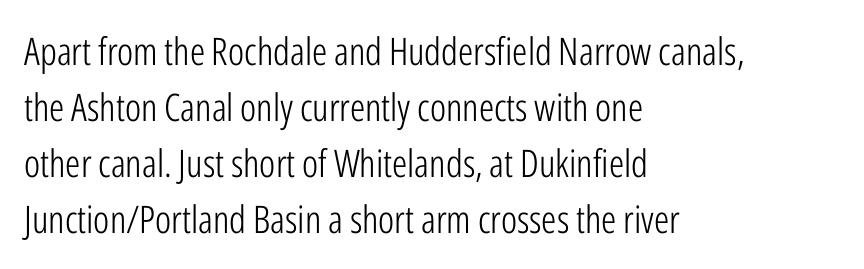
The image shows 38 px light, condensed sans-serif type, upright; set left-aligned, normal line spacing (1.47x), normal letter spacing, not underlined; low stroke contrast and a medium x-height.
